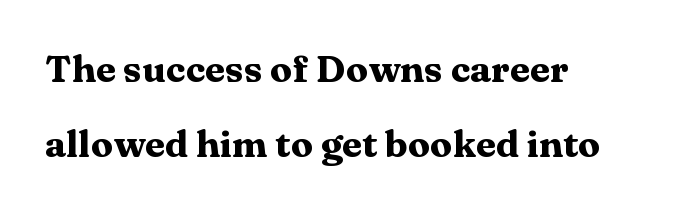
Q: Is the text bold? A: Yes.
Q: Is the text italic (slanted)? A: No, it is upright.
Q: Is the typeface a serif or a sans-serif typeface? A: Serif.
Q: Is the text underlined? A: No.
Q: How is the paragraph aligned? A: Left-aligned.
Q: Is the spacing between letters normal or unusually wide? A: Normal.
Q: Is the spacing between lines tight, normal or loose? A: Loose.
Q: Width (condensed, normal, or wide)? A: Wide.
Q: Stroke contrast? A: Medium.
Q: x-height? A: Medium.
Q: Monospaced? A: No.
